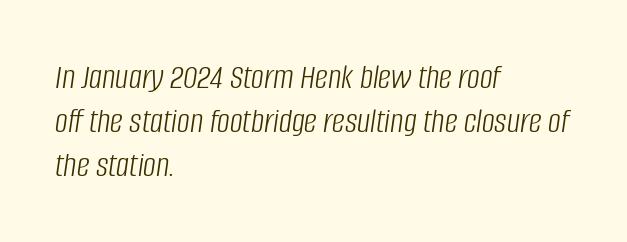
Yep, that's italic — everything's leaning. Teacher's note: observe the even left margin — that is flush-left alignment. The letters look calm and open, with moderate or lighter stems. This sample has the flowing, uneven cadence of proportional lettering.
